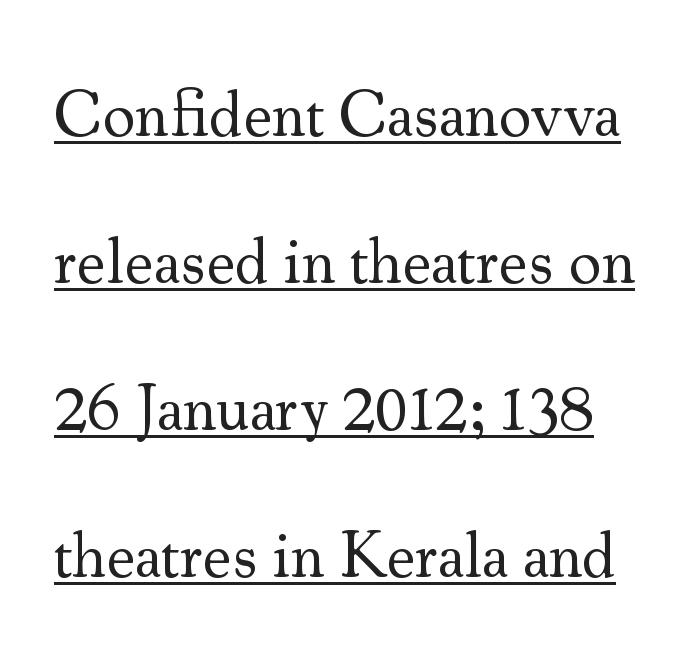
Q: Is the text bold? A: No.
Q: Is the text italic (slanted)? A: No, it is upright.
Q: Is the typeface a serif or a sans-serif typeface? A: Serif.
Q: Is the text underlined? A: Yes.
Q: Is the spacing between letters normal or unusually wide? A: Normal.
Q: Is the spacing between lines tight, normal or loose? A: Loose.
Q: Width (condensed, normal, or wide)? A: Normal.
Q: Stroke contrast? A: Medium.
Q: x-height? A: Small.
Q: Monospaced? A: No.
